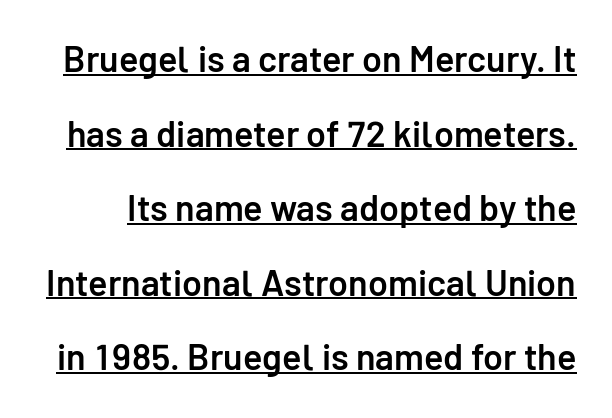
This sample has the flowing, uneven cadence of proportional lettering. The face used here appears with an underline applied. How heavy is the stroke? Medium-heavy — a semibold, shy of bold. Look at the tracking — it's just the regular setting, nothing added. This sample trades compactness for vertical openness between lines. Unlike a traditional serif, this face leaves its strokes unadorned.
